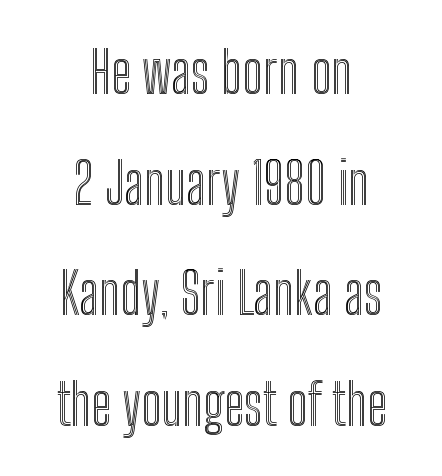
Q: Is the text italic (slanted)? A: No, it is upright.
Q: Is the text underlined? A: No.
Q: How is the paragraph aligned? A: Centered.
Q: Is the spacing between letters normal or unusually wide? A: Normal.
Q: Is the spacing between lines tight, normal or loose? A: Loose.
Q: Width (condensed, normal, or wide)? A: Condensed.
Q: x-height? A: Medium.
Q: Monospaced? A: No.
